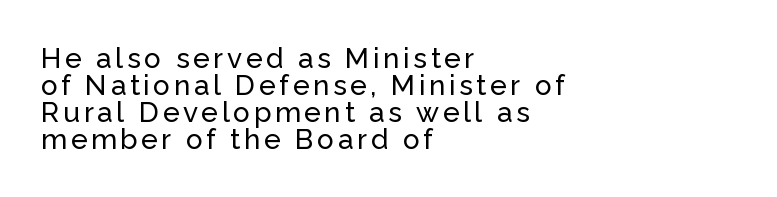
The image shows 28 px sans-serif type, upright; set left-aligned, tight line spacing (0.96x), not underlined; low stroke contrast and a medium x-height.
